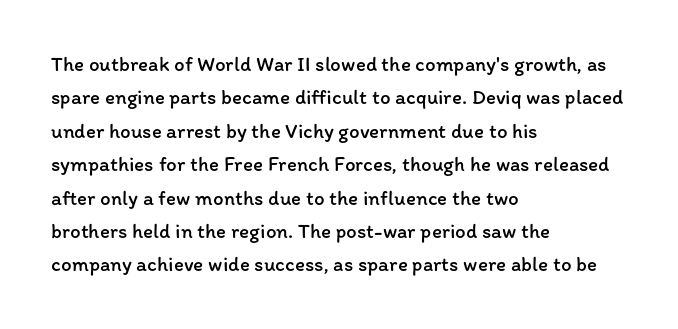
How would I describe the line gaps? Plain and ordinary. Weight: in the light-to-regular range. The type is set solid horizontally, with unmodified tracking. The lines are quadded left.
